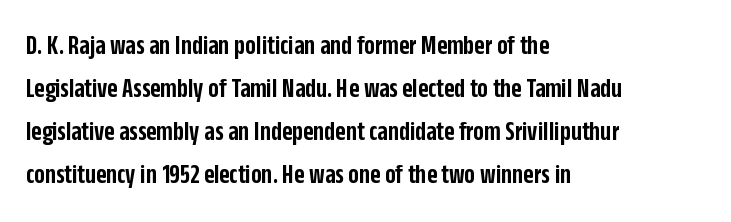
The image shows 28 px semibold, condensed sans-serif type, upright; set left-aligned, normal line spacing (1.54x), normal letter spacing, not underlined; low stroke contrast and a large x-height.
